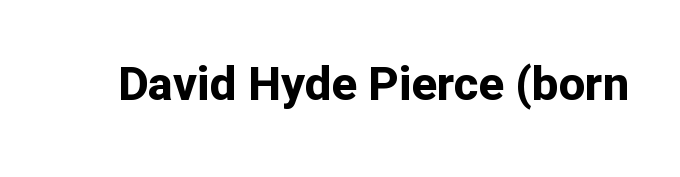
The image shows 47 px bold sans-serif type, upright; set normal letter spacing, not underlined; low stroke contrast and a medium x-height.
